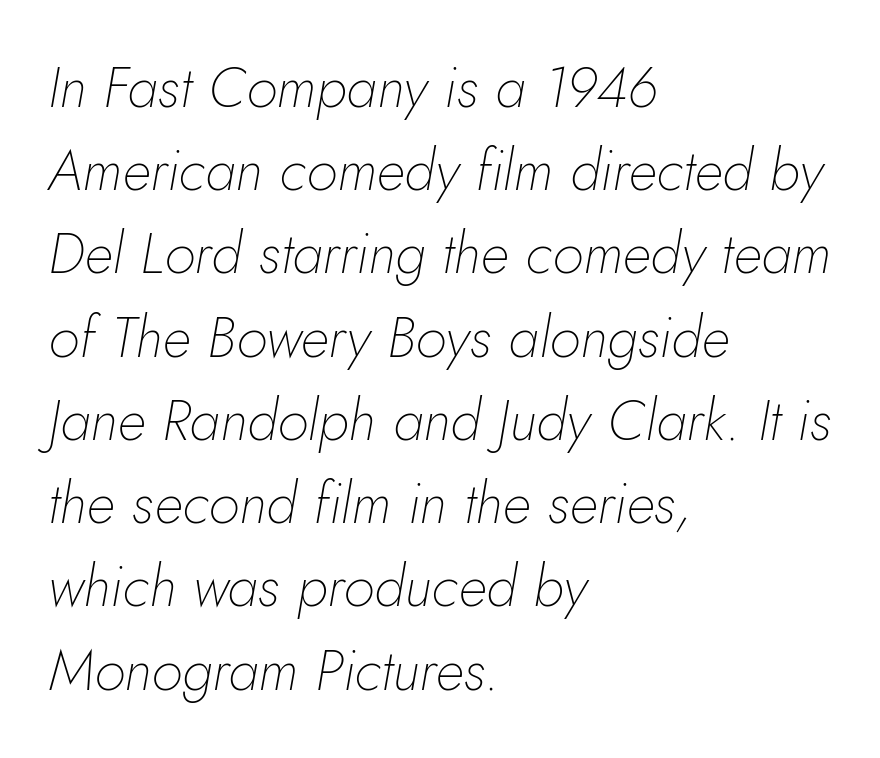
The image shows 57 px thin type, italic (leaning right); set left-aligned, normal line spacing (1.46x), normal letter spacing, not underlined; low stroke contrast and a small x-height.
